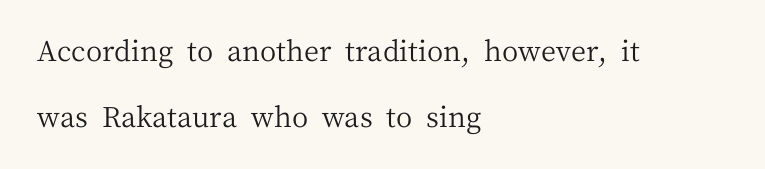
Q: Is the text bold? A: No.
Q: Is the text italic (slanted)? A: No, it is upright.
Q: Is the typeface a serif or a sans-serif typeface? A: Serif.
Q: Is the text underlined? A: No.
Q: How is the paragraph aligned? A: Left-aligned.
Q: Is the spacing between letters normal or unusually wide? A: Normal.
Q: Is the spacing between lines tight, normal or loose? A: Loose.
Q: Width (condensed, normal, or wide)? A: Normal.
Q: Stroke contrast? A: Medium.
Q: x-height? A: Medium.
Q: Monospaced? A: No.
